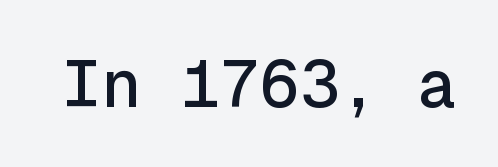
The image shows 66 px sans-serif type, upright, monospaced; set normal letter spacing, not underlined; a medium x-height.
